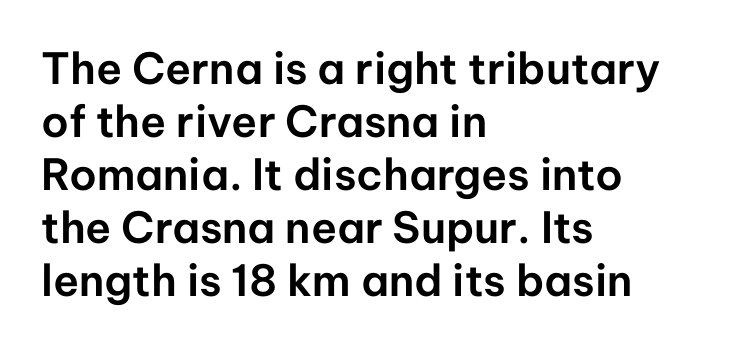
Does the copy run flush right? No — it runs flush left. Does the type have serifs? No, each stem ends abruptly. The lettering holds an erect, upright posture throughout. Underlining? Definitely not there. Look at the tracking — it's just the regular setting, nothing added. You could not count columns in this text — the font is proportionally spaced.
